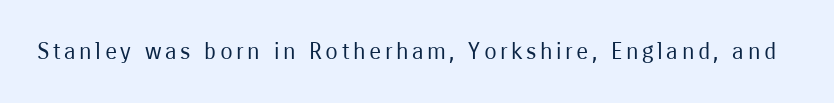
Q: Is the text bold? A: No.
Q: Is the text italic (slanted)? A: No, it is upright.
Q: Is the text underlined? A: No.
